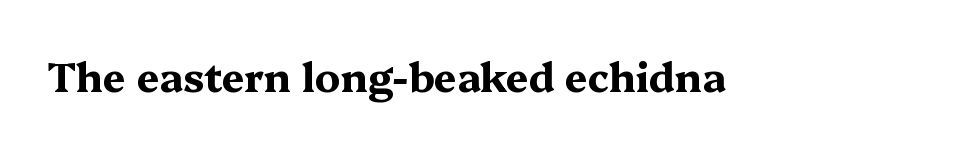
Q: Is the text bold? A: Yes.
Q: Is the text italic (slanted)? A: No, it is upright.
Q: Is the typeface a serif or a sans-serif typeface? A: Serif.
Q: Is the text underlined? A: No.
Q: Is the spacing between letters normal or unusually wide? A: Normal.
Q: Width (condensed, normal, or wide)? A: Wide.
Q: Stroke contrast? A: Medium.
Q: x-height? A: Medium.
Q: Monospaced? A: No.
